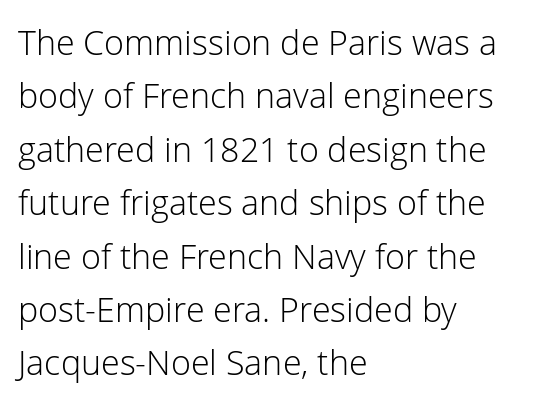
The image shows 34 px light sans-serif type, upright; set left-aligned, normal line spacing (1.57x), normal letter spacing, not underlined; low stroke contrast and a medium x-height.
